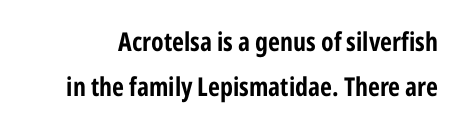
The image shows 26 px bold type, upright; set line spacing 1.75x, normal letter spacing, not underlined.
